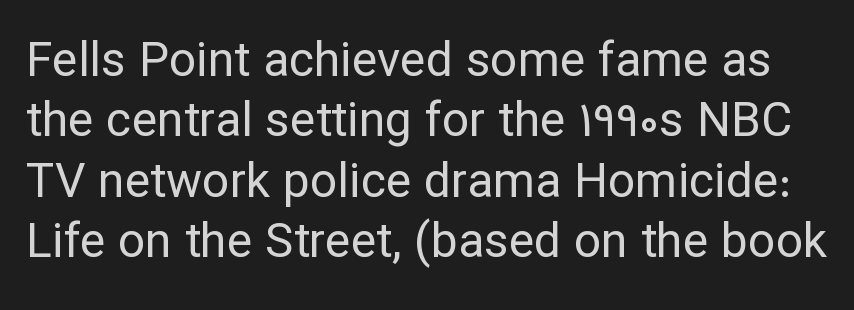
{"serif": "no", "italic": "no", "bold": "no", "weight": "regular", "width": "normal", "stroke_contrast": "low", "x_height": "medium", "monospaced": "no", "underline": "no", "line_spacing": "normal", "line_spacing_ratio": 1.26, "letter_spacing": "normal", "letter_spacing_em": 0.0, "glyph_px": 48}
